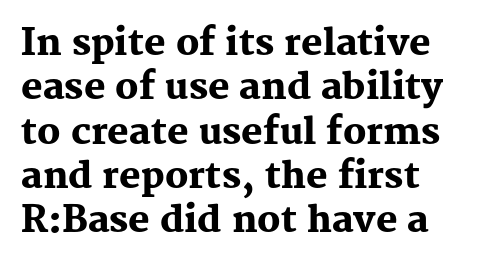
The image shows 36 px heavy serif type, upright; set left-aligned, line spacing 1.23x, normal letter spacing, not underlined; medium stroke contrast and a medium x-height.
